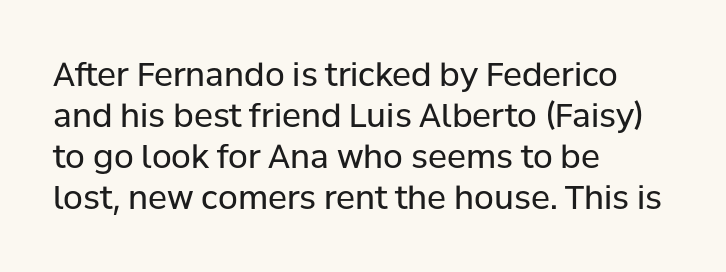
Q: Is the text bold? A: No.
Q: Is the text italic (slanted)? A: No, it is upright.
Q: Is the typeface a serif or a sans-serif typeface? A: Sans-serif.
Q: Is the text underlined? A: No.
Q: How is the paragraph aligned? A: Left-aligned.
Q: Is the spacing between letters normal or unusually wide? A: Normal.
Q: Is the spacing between lines tight, normal or loose? A: Normal.
Q: Width (condensed, normal, or wide)? A: Normal.
Q: Stroke contrast? A: Low.
Q: x-height? A: Medium.
Q: Monospaced? A: No.
